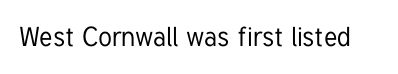
{"italic": "no", "underline": "no", "letter_spacing": "normal", "letter_spacing_em": 0.0, "glyph_px": 27}
